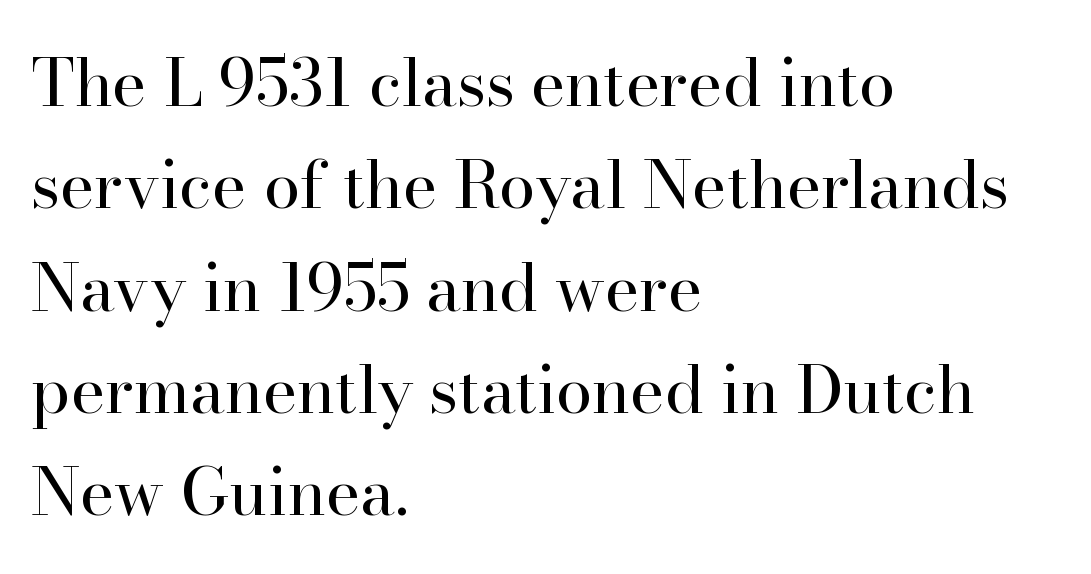
Q: Is the text bold? A: No.
Q: Is the text italic (slanted)? A: No, it is upright.
Q: Is the typeface a serif or a sans-serif typeface? A: Serif.
Q: Is the text underlined? A: No.
Q: How is the paragraph aligned? A: Left-aligned.
Q: Is the spacing between letters normal or unusually wide? A: Normal.
Q: Is the spacing between lines tight, normal or loose? A: Normal.
Q: Width (condensed, normal, or wide)? A: Normal.
Q: Stroke contrast? A: High.
Q: x-height? A: Small.
Q: Monospaced? A: No.
